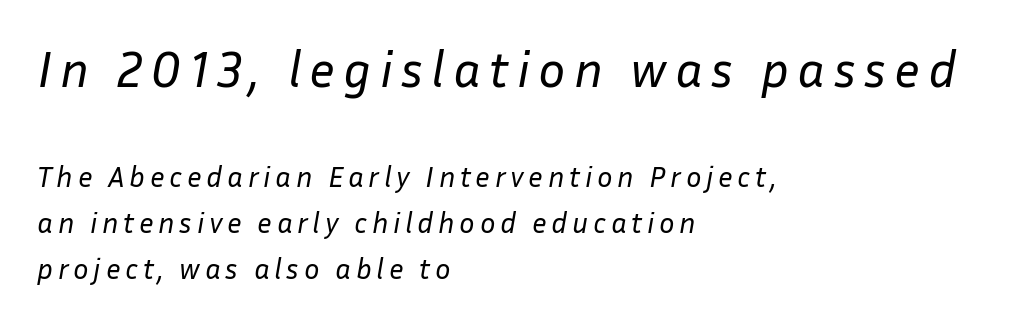
The paragraph shown leans on its left margin. Think standard paragraph weight, or any step lighter than that. Which of the two is more prominent by size? The first, at the top. Descenders are the only things crossing below the line. These lines were composed using italics. Compared with typical paragraphs, the rows here are spaced about the same.
